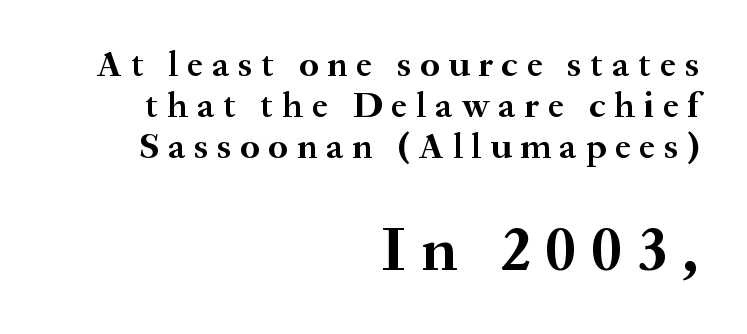
The lines are packed closely together with very little leading. Little horizontal feet cap the strokes, marking this as serif type. You can tell it's not italic because the verticals are truly vertical. The strokes are fattened all the way to bold. The passage shown is typed in a proportional face where columns would drift.
